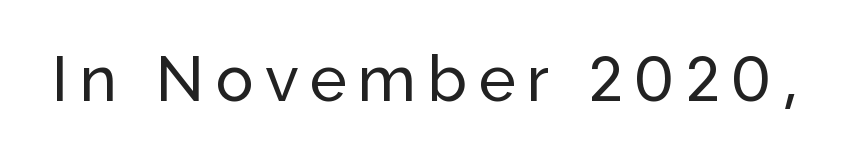
{"serif": "no", "italic": "no", "width": "normal", "stroke_contrast": "low", "x_height": "medium", "monospaced": "no", "underline": "no", "glyph_px": 63}
